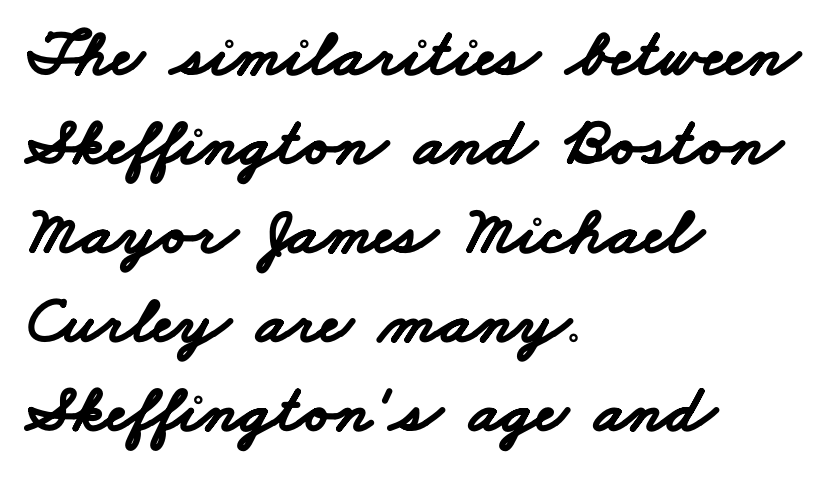
Q: Is the text bold? A: Yes.
Q: Is the typeface a serif or a sans-serif typeface? A: Sans-serif.
Q: Is the text underlined? A: No.
Q: How is the paragraph aligned? A: Left-aligned.
Q: Is the spacing between letters normal or unusually wide? A: Normal.
Q: Is the spacing between lines tight, normal or loose? A: Normal.
Q: Width (condensed, normal, or wide)? A: Wide.
Q: Stroke contrast? A: Low.
Q: x-height? A: Small.
Q: Monospaced? A: No.
